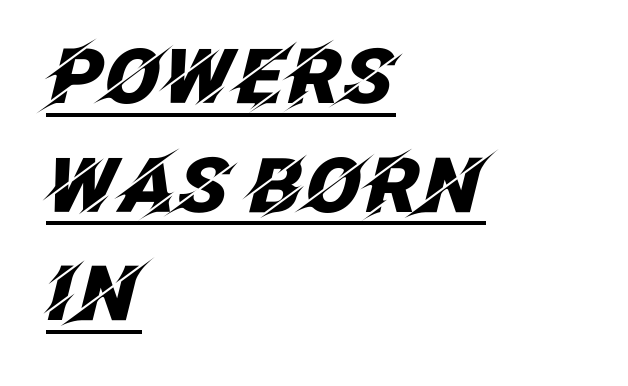
{"italic": "yes", "lean": "right", "slant_degrees": 12, "bold": "yes", "weight": "heavy", "width": "normal", "stroke_contrast": "low", "x_height": "large", "monospaced": "no", "underline": "yes", "align": "left", "line_spacing": "normal", "line_spacing_ratio": 1.43, "letter_spacing": "normal", "letter_spacing_em": 0.0, "glyph_px": 76}
